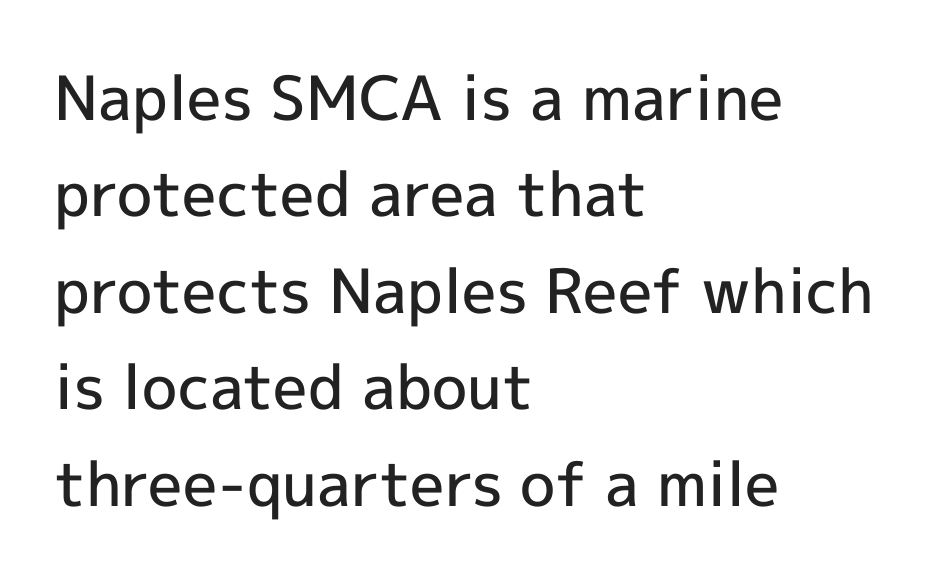
The image shows 61 px semibold sans-serif type, upright; set left-aligned, normal line spacing (1.58x), normal letter spacing, not underlined; a medium x-height.
